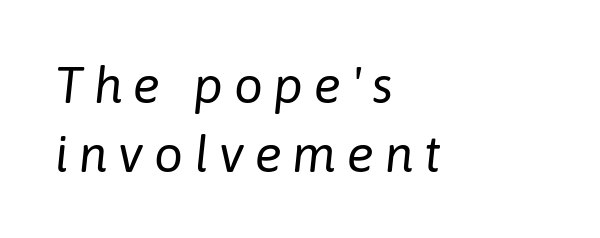
Q: Is the text bold? A: No.
Q: Is the text italic (slanted)? A: Yes, it leans right by about 6 degrees.
Q: Is the text underlined? A: No.
Q: How is the paragraph aligned? A: Left-aligned.
Q: Is the spacing between letters normal or unusually wide? A: Unusually wide.
Q: Is the spacing between lines tight, normal or loose? A: Normal.
Q: Width (condensed, normal, or wide)? A: Normal.
Q: Stroke contrast? A: Low.
Q: x-height? A: Medium.
Q: Monospaced? A: No.
